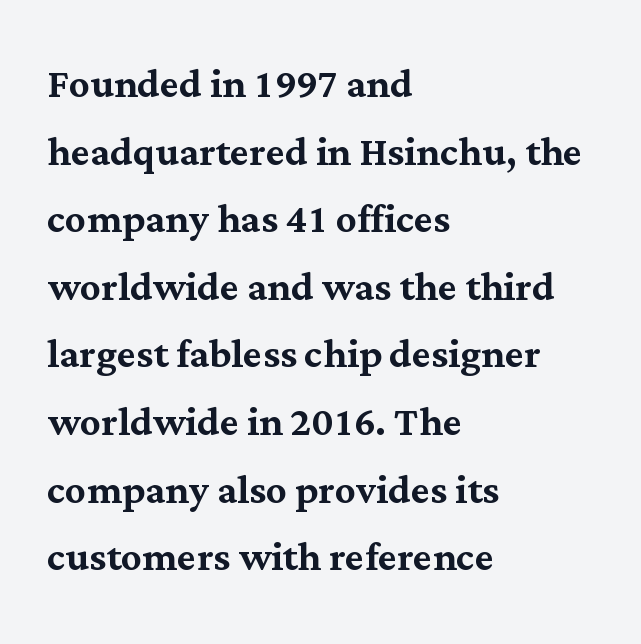
The image shows 52 px serif type, upright; set left-aligned, normal line spacing (1.3x), normal letter spacing, not underlined; medium stroke contrast and a medium x-height.
